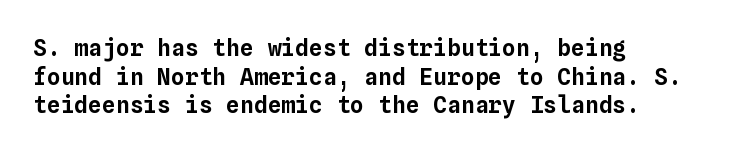
{"italic": "no", "underline": "no", "align": "left", "line_spacing_ratio": 1.24, "letter_spacing": "normal", "letter_spacing_em": 0.0, "glyph_px": 23}
